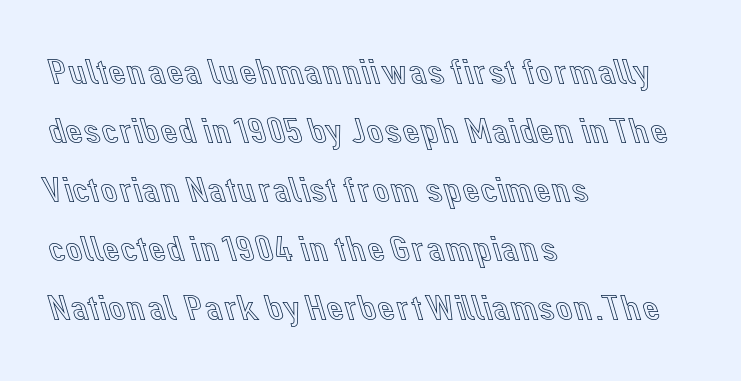
This sample keeps an unexceptional amount of space between lines. Only glyphs here, with clear space below each row. The paragraph shown leans on its left margin. Does extra space separate the letters? No, they use regular spacing.
